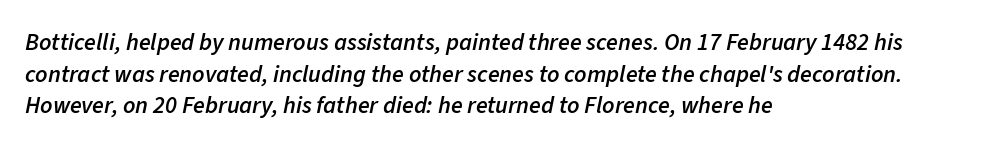
{"italic": "yes", "lean": "right", "slant_degrees": 11, "bold": "semi", "underline": "no", "align": "left", "line_spacing": "normal", "line_spacing_ratio": 1.32, "letter_spacing": "normal", "letter_spacing_em": 0.0, "glyph_px": 24}
